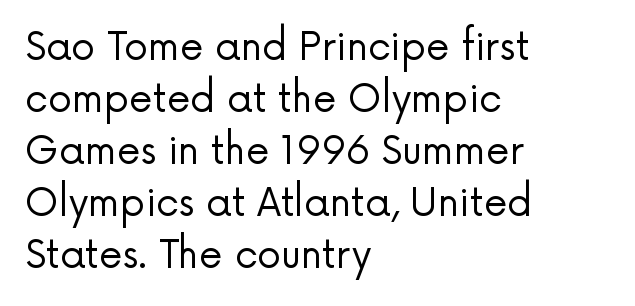
The image shows 38 px regular-weight sans-serif type, upright; set left-aligned, normal line spacing (1.37x), normal letter spacing, not underlined; low stroke contrast and a medium x-height.
